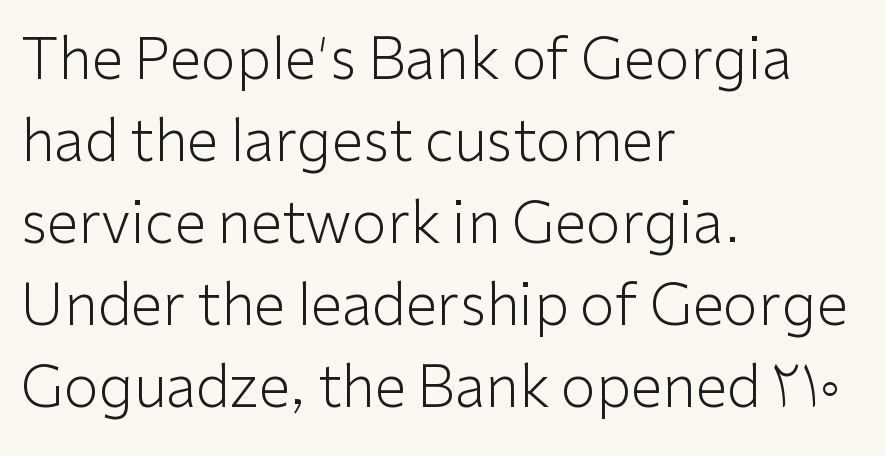
The image shows 57 px light sans-serif type, upright; set left-aligned, normal line spacing (1.44x), normal letter spacing, not underlined; low stroke contrast and a medium x-height.
